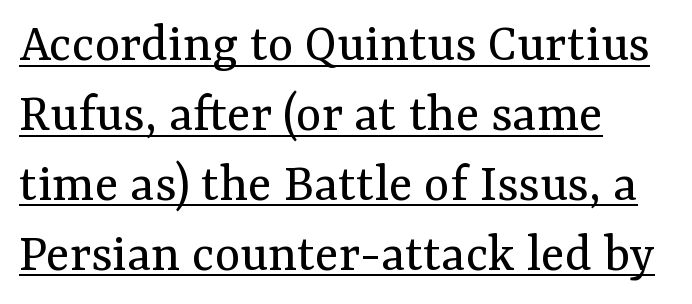
The image shows 55 px regular-weight serif type, upright; set left-aligned, normal line spacing (1.27x), normal letter spacing, underlined; medium stroke contrast and a medium x-height.
